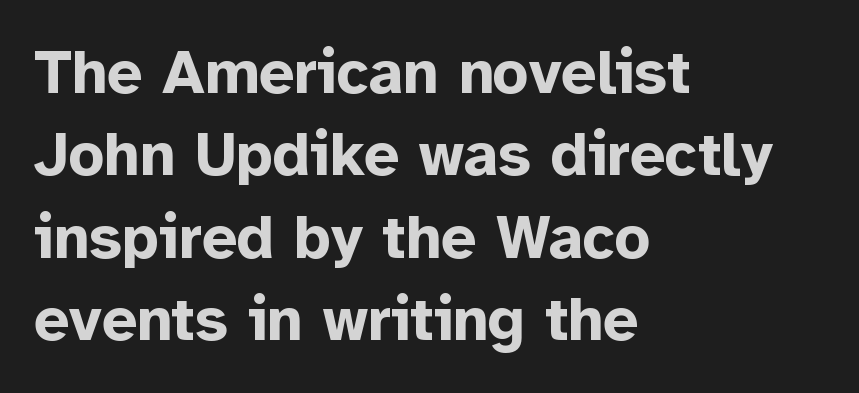
The typeface chosen for these lines omits serifs. The sample has been set heavy, in full bold. Spacing between characters is what you'd get straight out of the box. Upright lettering throughout. Descenders hang freely into open space.
